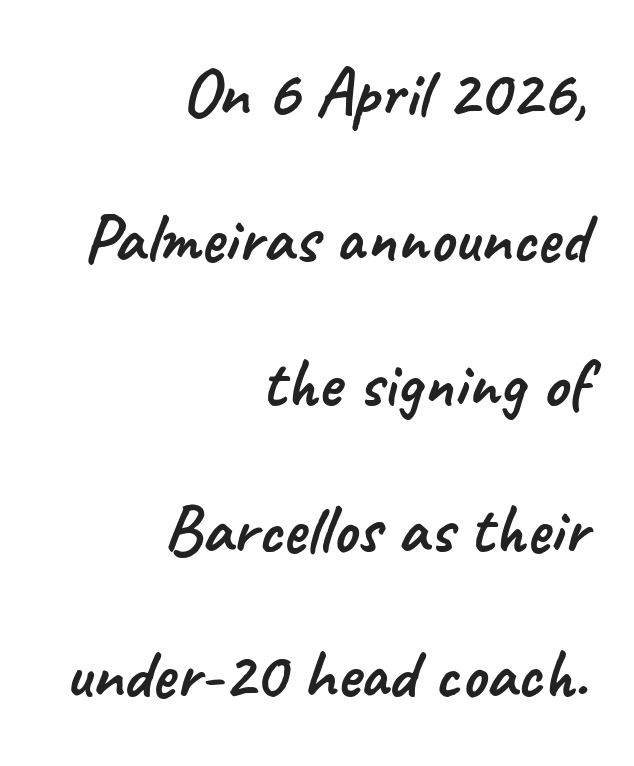
{"serif": "no", "width": "normal", "stroke_contrast": "low", "x_height": "small", "monospaced": "no", "underline": "no", "align": "right", "line_spacing": "loose", "line_spacing_ratio": 2.08, "letter_spacing": "normal", "letter_spacing_em": 0.0, "glyph_px": 70}
